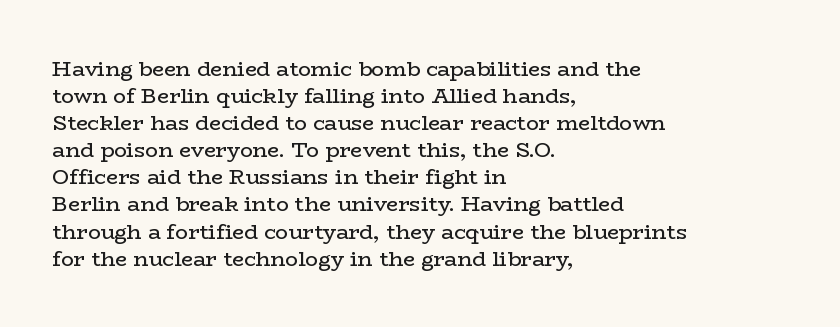
The passage shown is not underscored anywhere. Summary of vertical rhythm: regular, with standard interline spacing. The rag falls on the right side of this text block. Notice how the stems are strictly vertical — no italics here. Vertical stems look standard width or narrower in stroke.
